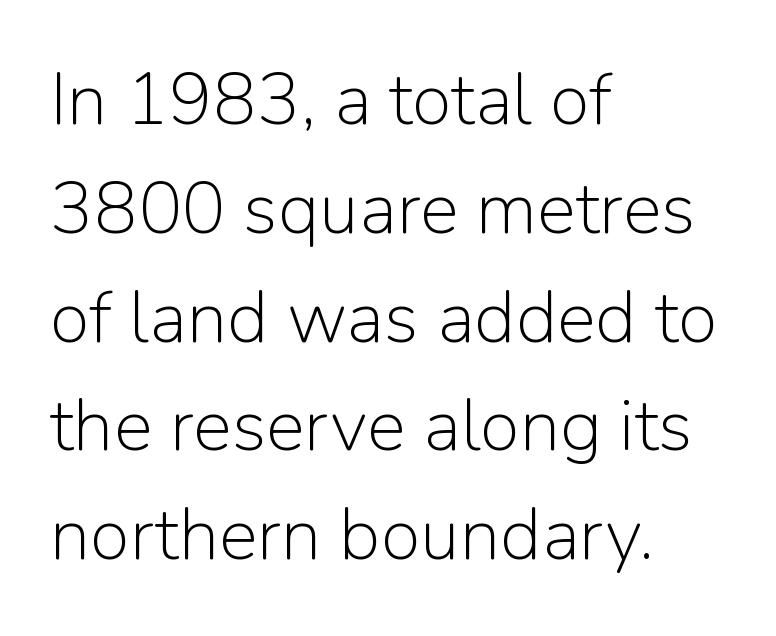
The image shows 73 px light sans-serif type, upright; set left-aligned, normal line spacing (1.49x), normal letter spacing, not underlined; low stroke contrast and a medium x-height.
